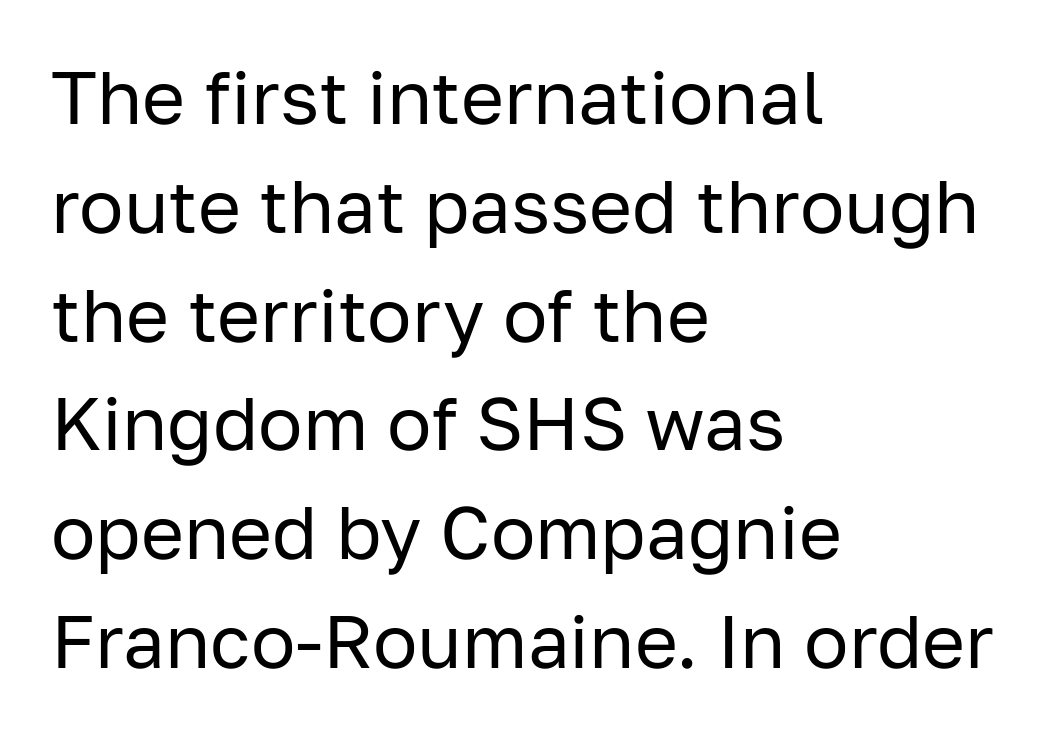
Q: Is the text bold? A: No.
Q: Is the text italic (slanted)? A: No, it is upright.
Q: Is the typeface a serif or a sans-serif typeface? A: Sans-serif.
Q: Is the text underlined? A: No.
Q: How is the paragraph aligned? A: Left-aligned.
Q: Is the spacing between letters normal or unusually wide? A: Normal.
Q: Is the spacing between lines tight, normal or loose? A: Normal.
Q: Width (condensed, normal, or wide)? A: Normal.
Q: Stroke contrast? A: Low.
Q: x-height? A: Medium.
Q: Monospaced? A: No.
